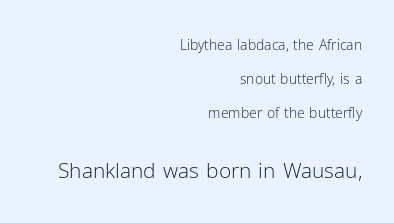
Do the letters lean? They stand straight. Plain, unruled lines of type. Teacher's note: observe the even right margin — that is flush-right alignment. Bigger letters appear in the bottom chunk; the top chunk is reduced. Look at the tracking — it's just the regular setting, nothing added.
